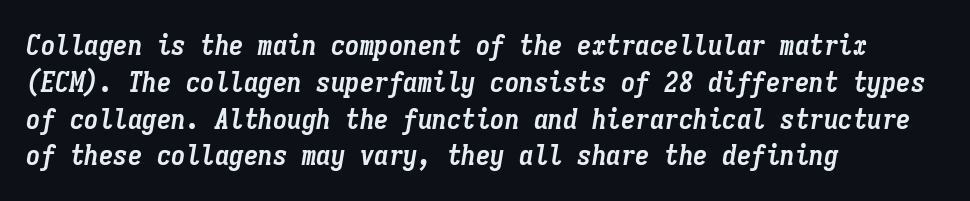
Q: Is the text bold? A: Yes.
Q: Is the text italic (slanted)? A: Yes, it leans right by about 9 degrees.
Q: Is the text underlined? A: No.
Q: How is the paragraph aligned? A: Left-aligned.
Q: Is the spacing between letters normal or unusually wide? A: Normal.
Q: Is the spacing between lines tight, normal or loose? A: Normal.
Q: Width (condensed, normal, or wide)? A: Condensed.
Q: Stroke contrast? A: Low.
Q: x-height? A: Medium.
Q: Monospaced? A: Yes.
